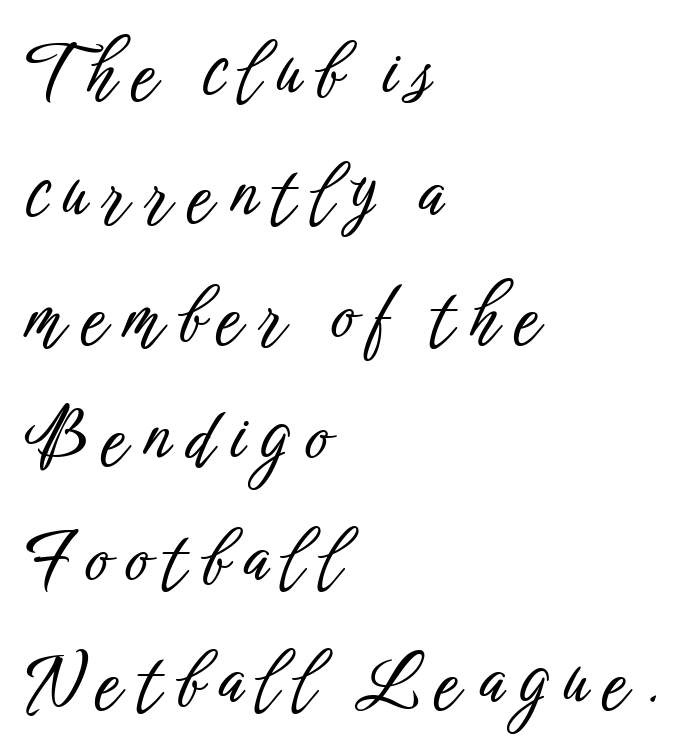
{"serif": "no", "width": "condensed", "stroke_contrast": "low", "x_height": "medium", "monospaced": "no", "underline": "no", "align": "left", "line_spacing_ratio": 1.74, "letter_spacing": "wide", "letter_spacing_em": 0.23, "glyph_px": 70}
